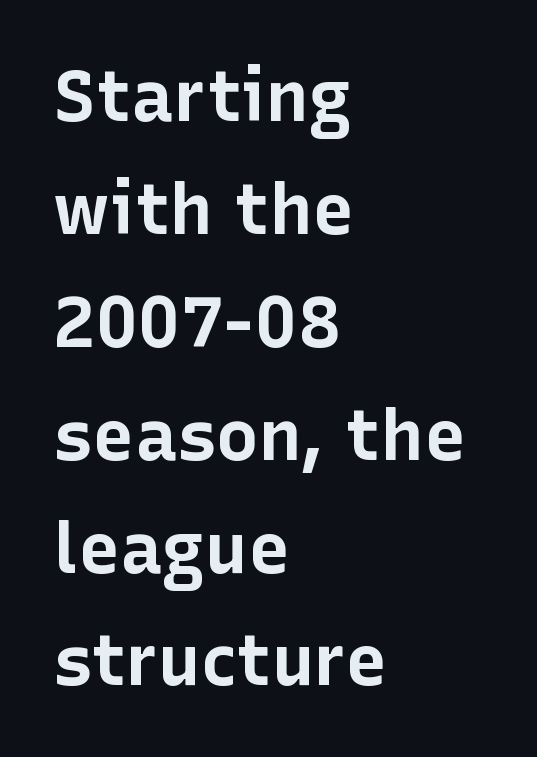
Q: Is the text bold? A: Yes.
Q: Is the text italic (slanted)? A: No, it is upright.
Q: Is the typeface a serif or a sans-serif typeface? A: Sans-serif.
Q: Is the text underlined? A: No.
Q: How is the paragraph aligned? A: Left-aligned.
Q: Is the spacing between letters normal or unusually wide? A: Normal.
Q: Is the spacing between lines tight, normal or loose? A: Normal.
Q: Width (condensed, normal, or wide)? A: Normal.
Q: Stroke contrast? A: Low.
Q: x-height? A: Medium.
Q: Monospaced? A: No.
